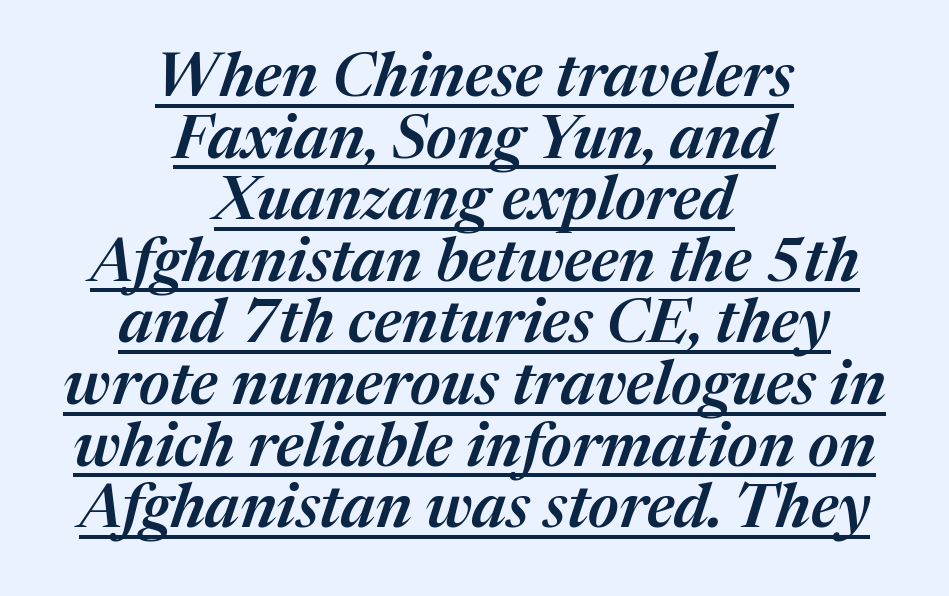
The image shows 61 px semibold type, italic (leaning right); set centered, tight line spacing (1.01x), normal letter spacing, underlined; medium stroke contrast and a medium x-height.
